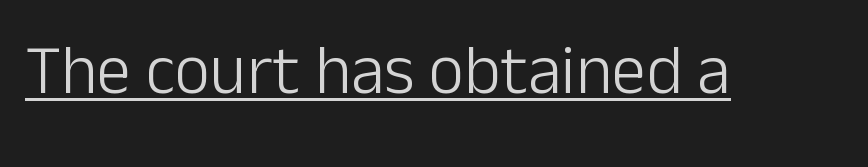
Quick note: underline on. Classification — sans serif. Weight class: somewhere from thin through regular. Note the varied advance widths — an 'i' is clearly narrower than an 'm'.
